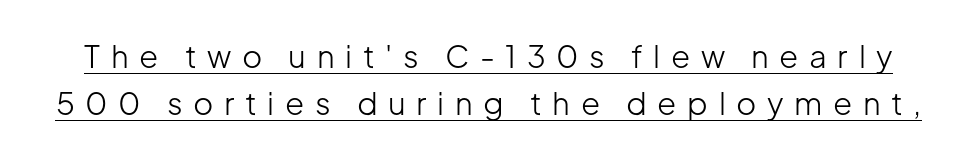
{"serif": "no", "italic": "no", "bold": "no", "weight": "light", "width": "normal", "stroke_contrast": "low", "x_height": "medium", "monospaced": "no", "underline": "yes", "line_spacing": "normal", "line_spacing_ratio": 1.52, "letter_spacing": "wide", "letter_spacing_em": 0.34, "glyph_px": 31}
